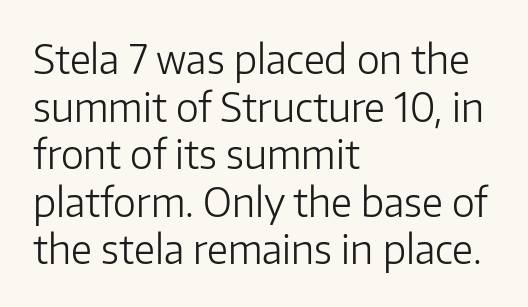
One-word summary of the alignment: left. The rendering uses natural spacing where letterforms have individual widths. Each word holds together tightly as a unit, with standard inter-letter gaps. The space directly below the letters is spotless. When letters stand straight like this, we call the style roman or upright.
